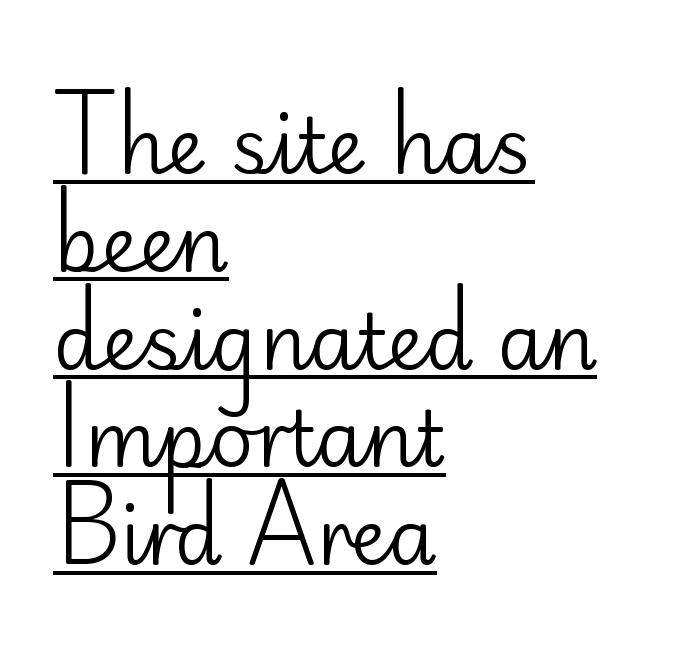
{"serif": "no", "italic": "no", "bold": "no", "weight": "regular", "width": "normal", "stroke_contrast": "low", "x_height": "small", "monospaced": "no", "underline": "yes", "align": "left", "line_spacing": "normal", "line_spacing_ratio": 1.27, "letter_spacing": "normal", "letter_spacing_em": 0.0, "glyph_px": 77}
